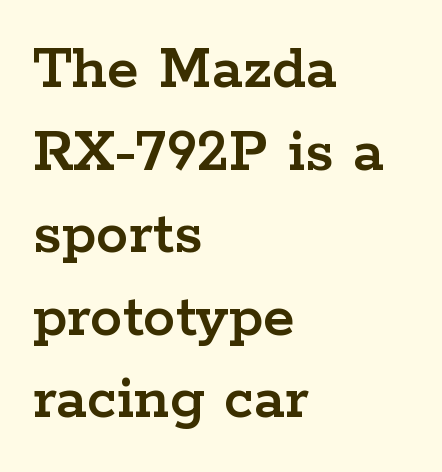
Q: Is the text italic (slanted)? A: No, it is upright.
Q: Is the typeface a serif or a sans-serif typeface? A: Serif.
Q: Is the text underlined? A: No.
Q: How is the paragraph aligned? A: Left-aligned.
Q: Is the spacing between letters normal or unusually wide? A: Normal.
Q: Is the spacing between lines tight, normal or loose? A: Normal.
Q: Width (condensed, normal, or wide)? A: Wide.
Q: Stroke contrast? A: Low.
Q: x-height? A: Medium.
Q: Monospaced? A: No.
